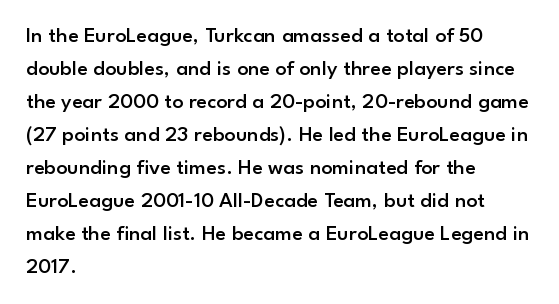
Ascenders rise straight up at ninety degrees. No word sits above an underline. Casual observation: everything's shoved over to the left. Between one letter and the next there's only the usual sliver of space.
